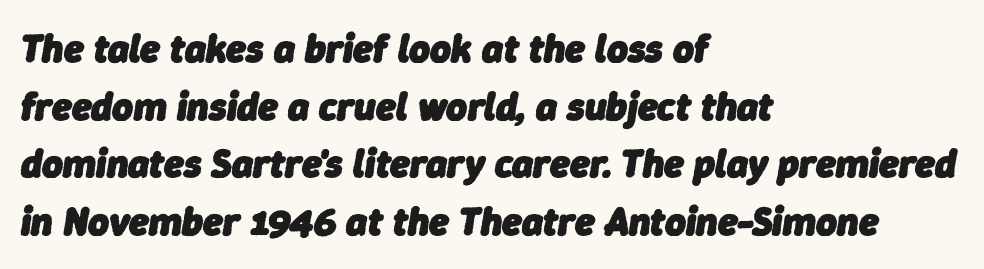
Q: Is the text bold? A: Yes.
Q: Is the text italic (slanted)? A: Yes, it leans right by about 9 degrees.
Q: Is the text underlined? A: No.
Q: How is the paragraph aligned? A: Left-aligned.
Q: Is the spacing between letters normal or unusually wide? A: Normal.
Q: Is the spacing between lines tight, normal or loose? A: Normal.
Q: Width (condensed, normal, or wide)? A: Normal.
Q: Stroke contrast? A: Low.
Q: x-height? A: Medium.
Q: Monospaced? A: No.
